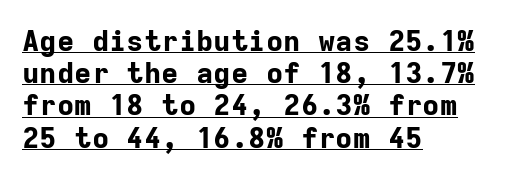
Glance below the letters and you will spot a drawn line. When letters stand straight like this, we call the style roman or upright. Notice how descenders almost collide with the ascenders below — that's tight leading. You could count columns in this text — the font is strictly monospaced. Note: no serifs on the glyphs. Notice how the passage keeps a crisp vertical edge on the left only.
